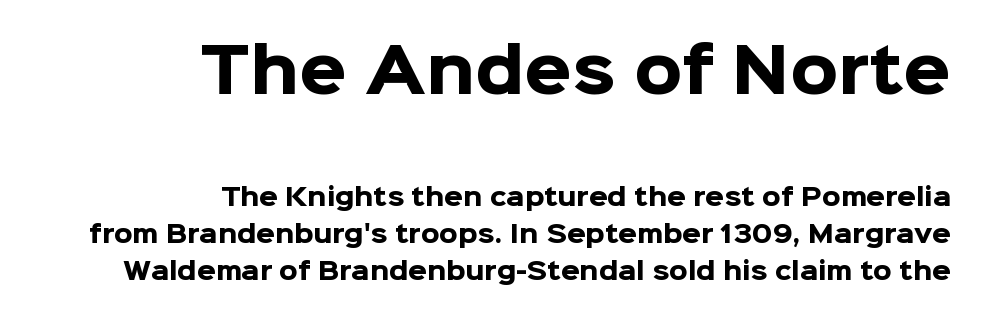
The image shows 61 px heavy sans-serif type, upright; set right-aligned, normal line spacing (1.53x), normal letter spacing, not underlined; the first (top) block is 2.54x larger; low stroke contrast and a medium x-height.
